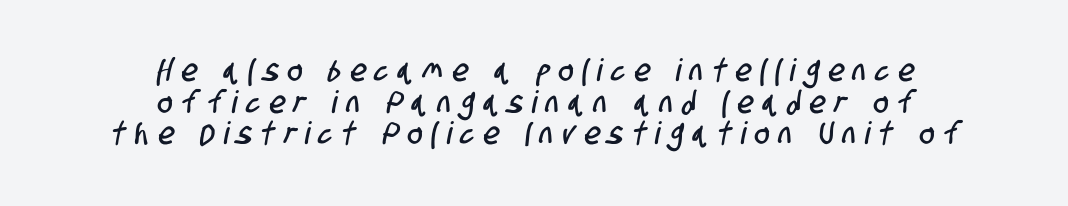
The image shows 31 px condensed sans-serif type; set centered, tight line spacing (1.02x), unusually wide letter spacing (+0.31 em), not underlined; low stroke contrast and a large x-height.
